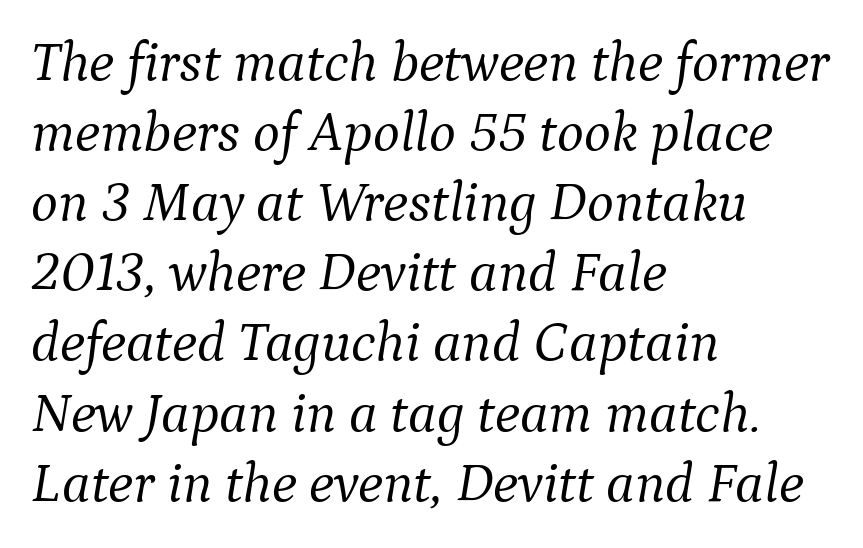
Q: Is the text bold? A: No.
Q: Is the text italic (slanted)? A: Yes, it leans right by about 9 degrees.
Q: Is the typeface a serif or a sans-serif typeface? A: Serif.
Q: Is the text underlined? A: No.
Q: How is the paragraph aligned? A: Left-aligned.
Q: Is the spacing between letters normal or unusually wide? A: Normal.
Q: Width (condensed, normal, or wide)? A: Normal.
Q: Stroke contrast? A: Medium.
Q: x-height? A: Medium.
Q: Monospaced? A: No.
